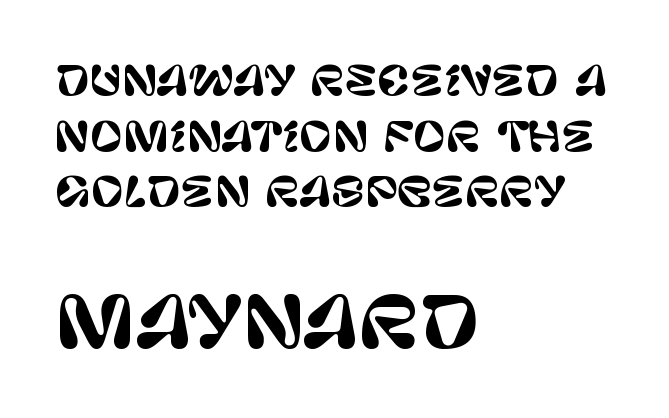
{"serif": "no", "width": "normal", "stroke_contrast": "low", "x_height": "large", "monospaced": "no", "underline": "no", "align": "left", "line_spacing": "normal", "line_spacing_ratio": 1.39, "letter_spacing": "normal", "letter_spacing_em": 0.0, "larger_block": "second", "size_ratio": 1.75, "glyph_px": 70}
